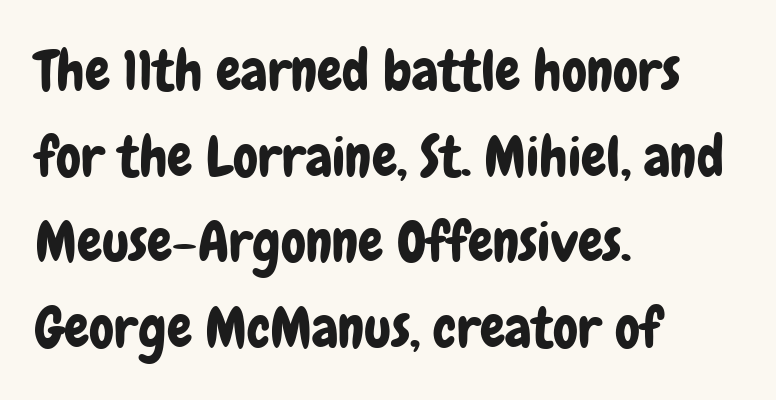
The image shows 56 px condensed sans-serif type, upright; set left-aligned, normal line spacing (1.53x), normal letter spacing, not underlined; low stroke contrast and a medium x-height.
